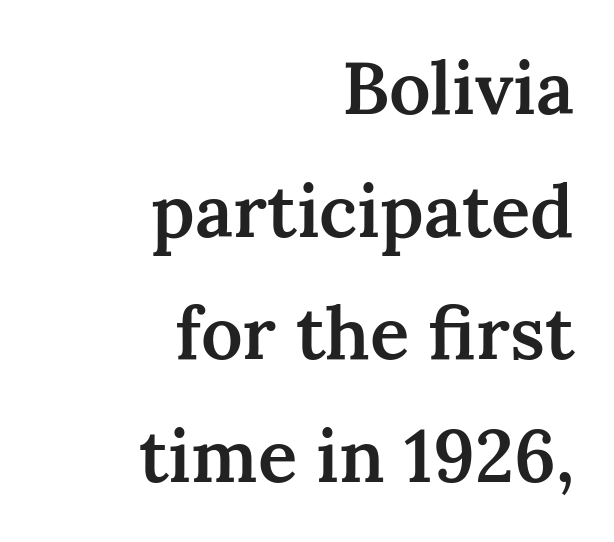
The image shows 73 px semibold serif type, upright; set right-aligned, normal line spacing (1.68x), normal letter spacing, not underlined; medium stroke contrast and a medium x-height.
